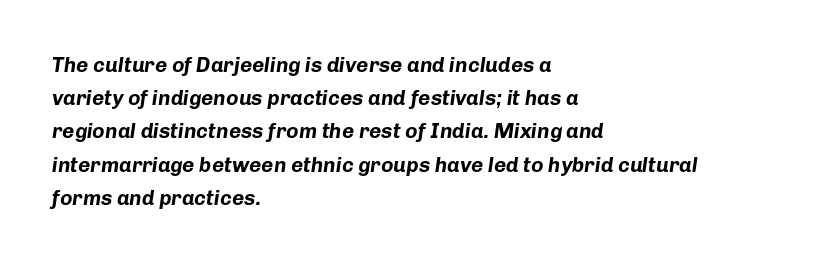
Q: Is the text bold? A: Yes.
Q: Is the text italic (slanted)? A: Yes, it leans right by about 8 degrees.
Q: Is the text underlined? A: No.
Q: How is the paragraph aligned? A: Left-aligned.
Q: Is the spacing between letters normal or unusually wide? A: Normal.
Q: Is the spacing between lines tight, normal or loose? A: Normal.
